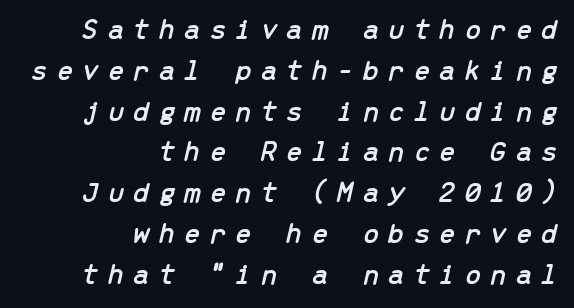
{"italic": "yes", "lean": "right", "slant_degrees": 13, "width": "normal", "stroke_contrast": "low", "x_height": "medium", "monospaced": "yes", "underline": "no", "align": "right", "line_spacing": "normal", "line_spacing_ratio": 1.36, "letter_spacing": "wide", "letter_spacing_em": 0.29, "glyph_px": 30}
